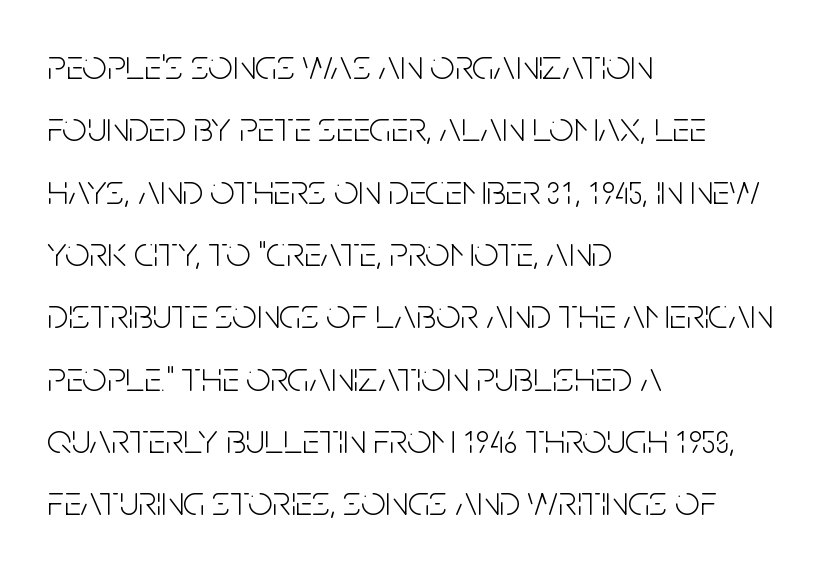
The image shows 43 px light, condensed sans-serif type, upright; set left-aligned, normal line spacing (1.45x), normal letter spacing, not underlined; low stroke contrast and a large x-height.
